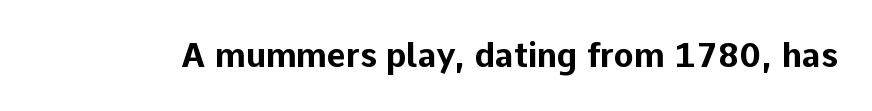
{"serif": "no", "italic": "no", "bold": "yes", "weight": "bold", "width": "normal", "stroke_contrast": "low", "x_height": "medium", "monospaced": "no", "underline": "no", "letter_spacing": "normal", "letter_spacing_em": 0.0, "glyph_px": 33}
